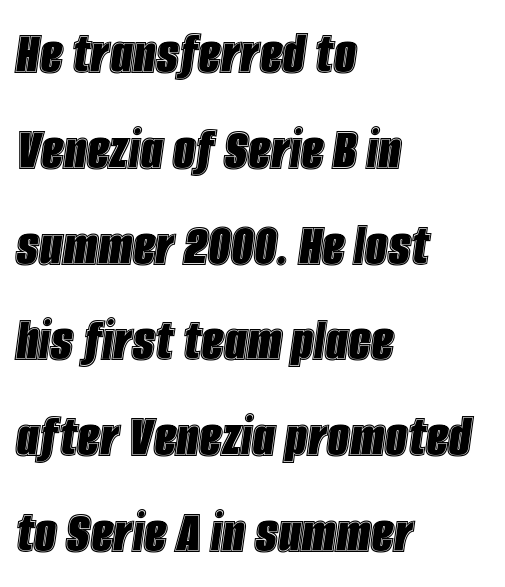
Q: Is the text italic (slanted)? A: Yes, it leans right by about 8 degrees.
Q: Is the text underlined? A: No.
Q: How is the paragraph aligned? A: Left-aligned.
Q: Is the spacing between letters normal or unusually wide? A: Normal.
Q: Is the spacing between lines tight, normal or loose? A: Normal.
Q: Width (condensed, normal, or wide)? A: Condensed.
Q: x-height? A: Large.
Q: Monospaced? A: No.
